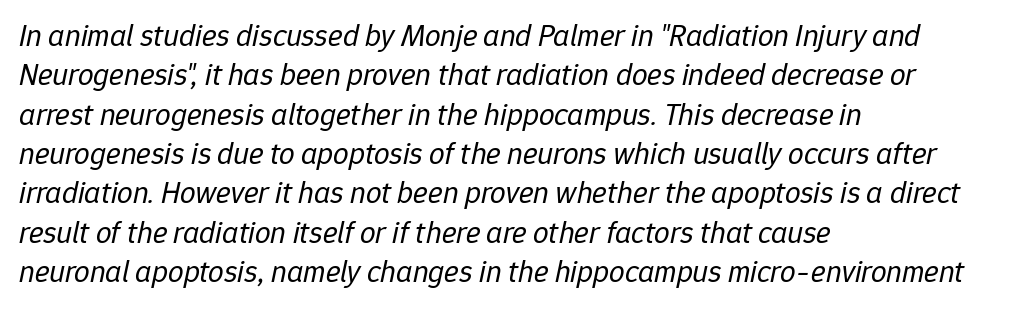
The image shows 31 px regular-weight type, italic (leaning right); set left-aligned, normal line spacing (1.27x), normal letter spacing, not underlined; low stroke contrast and a medium x-height.
